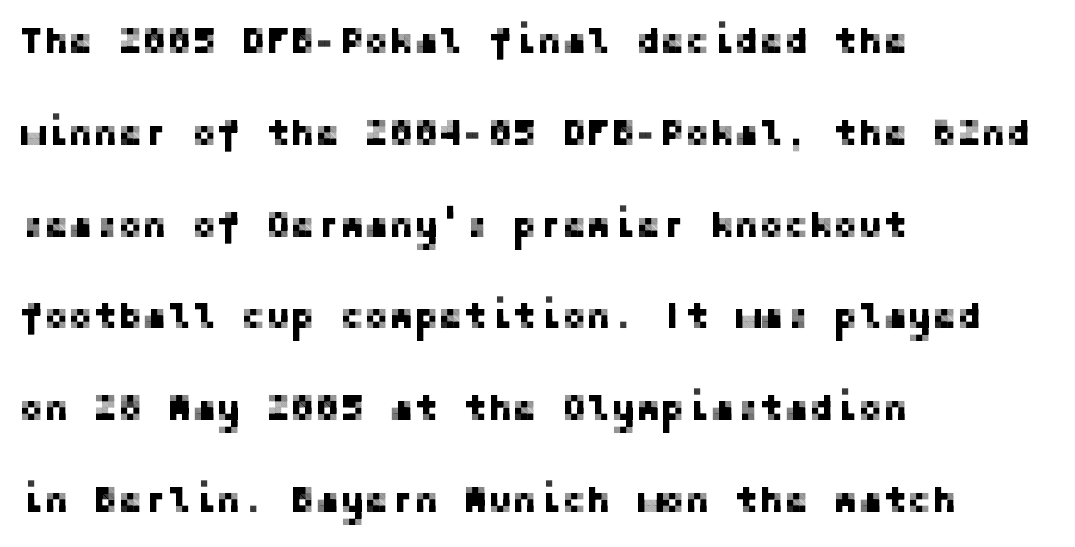
If you drew a line through each stem, it would be perfectly vertical. Descender tails drop into unmarked territory. Inter-character spacing is left at the font's built-in metrics. A classic flush-left, rag-right setting is used for this passage.
